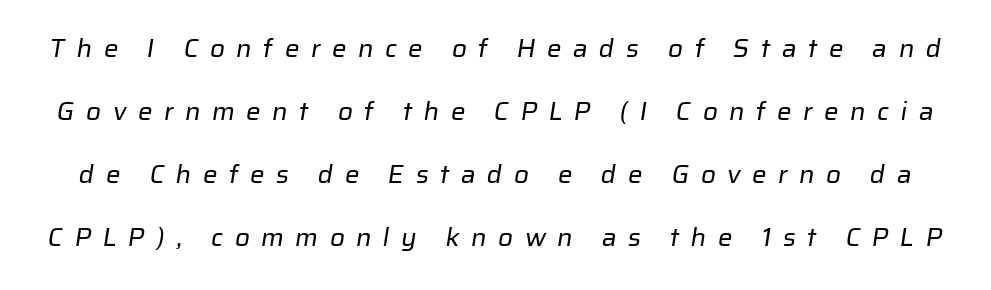
Q: Is the text bold? A: No.
Q: Is the text underlined? A: No.
Q: Is the spacing between letters normal or unusually wide? A: Unusually wide.
Q: Is the spacing between lines tight, normal or loose? A: Loose.
